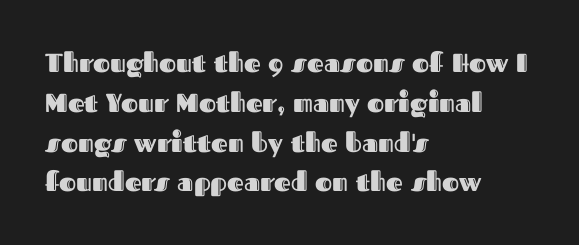
Q: Is the text italic (slanted)? A: No, it is upright.
Q: Is the text underlined? A: No.
Q: How is the paragraph aligned? A: Left-aligned.
Q: Is the spacing between letters normal or unusually wide? A: Normal.
Q: Is the spacing between lines tight, normal or loose? A: Normal.
